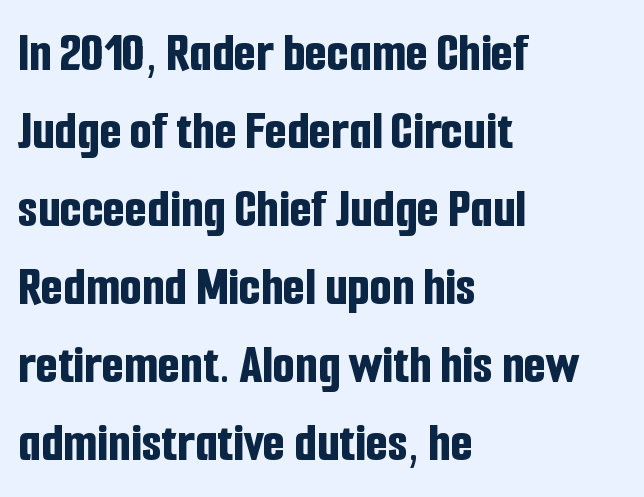
Q: Is the text bold? A: Yes.
Q: Is the text italic (slanted)? A: No, it is upright.
Q: Is the typeface a serif or a sans-serif typeface? A: Sans-serif.
Q: Is the text underlined? A: No.
Q: How is the paragraph aligned? A: Left-aligned.
Q: Is the spacing between letters normal or unusually wide? A: Normal.
Q: Is the spacing between lines tight, normal or loose? A: Normal.
Q: Width (condensed, normal, or wide)? A: Condensed.
Q: Stroke contrast? A: Low.
Q: x-height? A: Medium.
Q: Monospaced? A: No.
